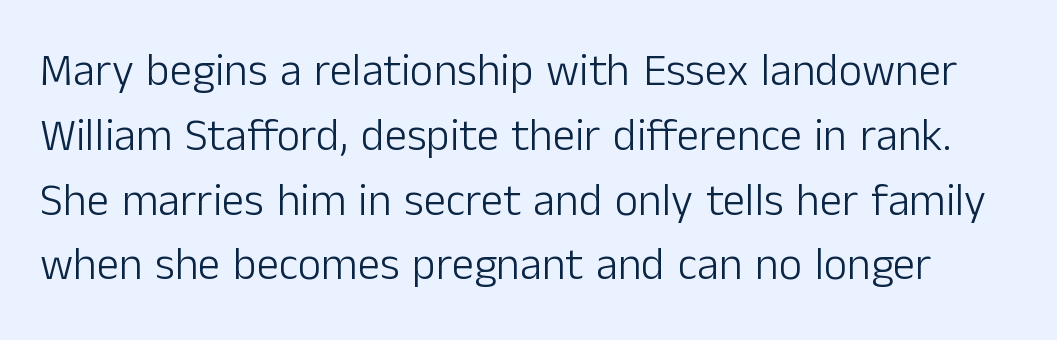
{"serif": "no", "italic": "no", "bold": "no", "weight": "light", "width": "normal", "stroke_contrast": "low", "x_height": "medium", "monospaced": "no", "underline": "no", "line_spacing": "normal", "line_spacing_ratio": 1.44, "letter_spacing": "normal", "letter_spacing_em": 0.0, "glyph_px": 45}
